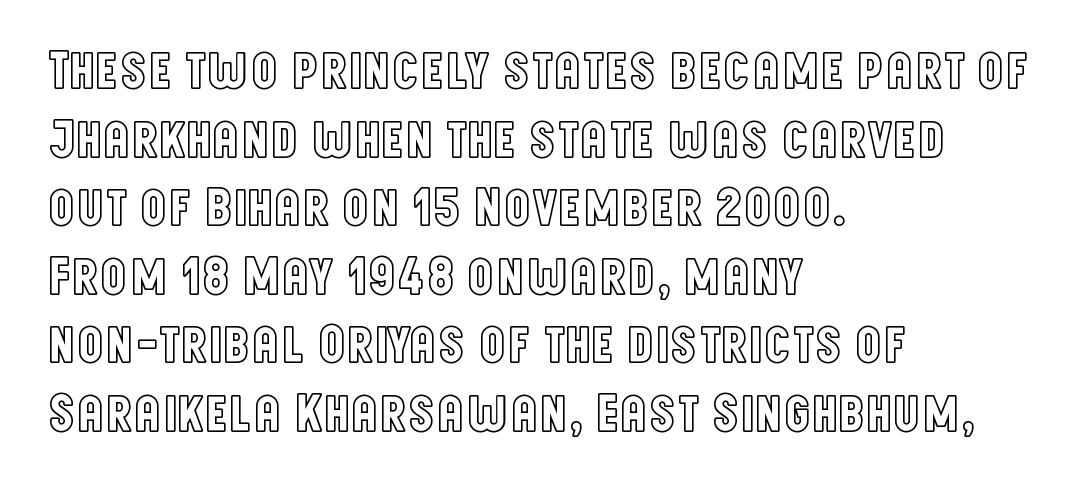
Q: Is the text italic (slanted)? A: No, it is upright.
Q: Is the text underlined? A: No.
Q: How is the paragraph aligned? A: Left-aligned.
Q: Is the spacing between letters normal or unusually wide? A: Normal.
Q: Is the spacing between lines tight, normal or loose? A: Normal.
Q: Width (condensed, normal, or wide)? A: Condensed.
Q: x-height? A: Large.
Q: Monospaced? A: No.
